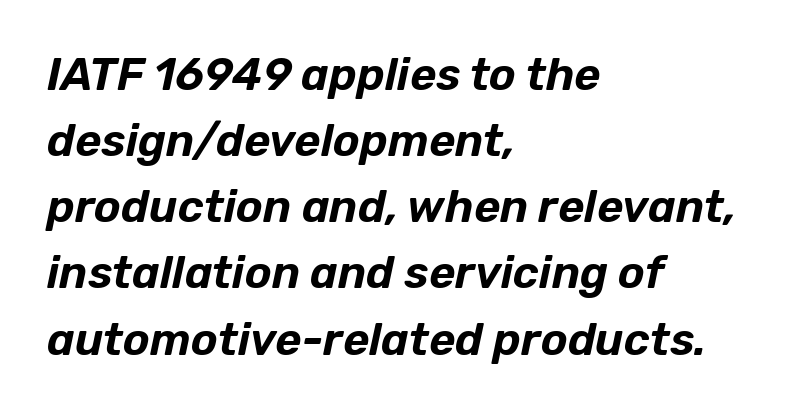
The image shows 45 px text type, italic (leaning right); set left-aligned, normal line spacing (1.47x), normal letter spacing, not underlined; low stroke contrast and a medium x-height.
